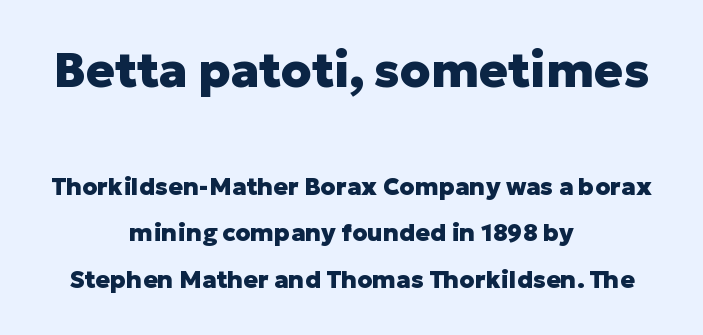
The image shows 48 px heavy sans-serif type, upright; set centered, loose line spacing (1.93x), normal letter spacing, not underlined; the first (top) block is 2.0x larger; low stroke contrast and a medium x-height.
